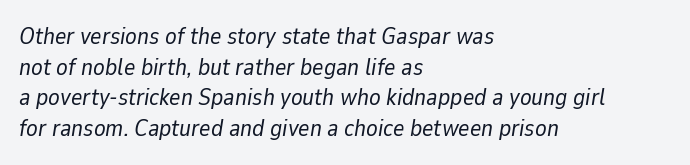
The rows are spaced the way most documents space them. An italicized treatment has been applied to the whole sample. The space directly below the letters is spotless. Summary of weight: not heavy and not bold. Words appear dense and cohesive because spacing is normal.
